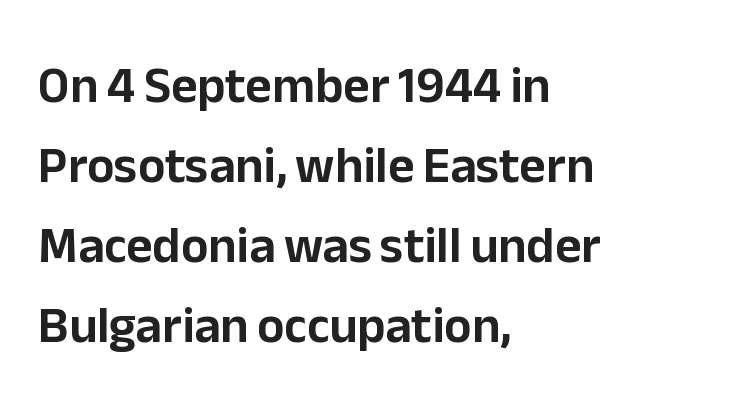
Q: Is the text italic (slanted)? A: No, it is upright.
Q: Is the typeface a serif or a sans-serif typeface? A: Sans-serif.
Q: Is the text underlined? A: No.
Q: How is the paragraph aligned? A: Left-aligned.
Q: Is the spacing between letters normal or unusually wide? A: Normal.
Q: Is the spacing between lines tight, normal or loose? A: Normal.
Q: Width (condensed, normal, or wide)? A: Normal.
Q: Stroke contrast? A: Low.
Q: x-height? A: Medium.
Q: Monospaced? A: No.
